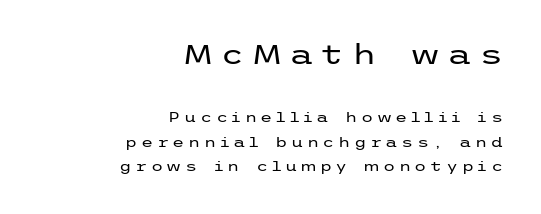
The letters stand upright; this is a roman face. Bigger letters appear in the top chunk; the bottom chunk is reduced. The face used here is a sans, in the tradition of grotesques and geometrics. Teacher's note: observe the even right margin — that is flush-right alignment.
